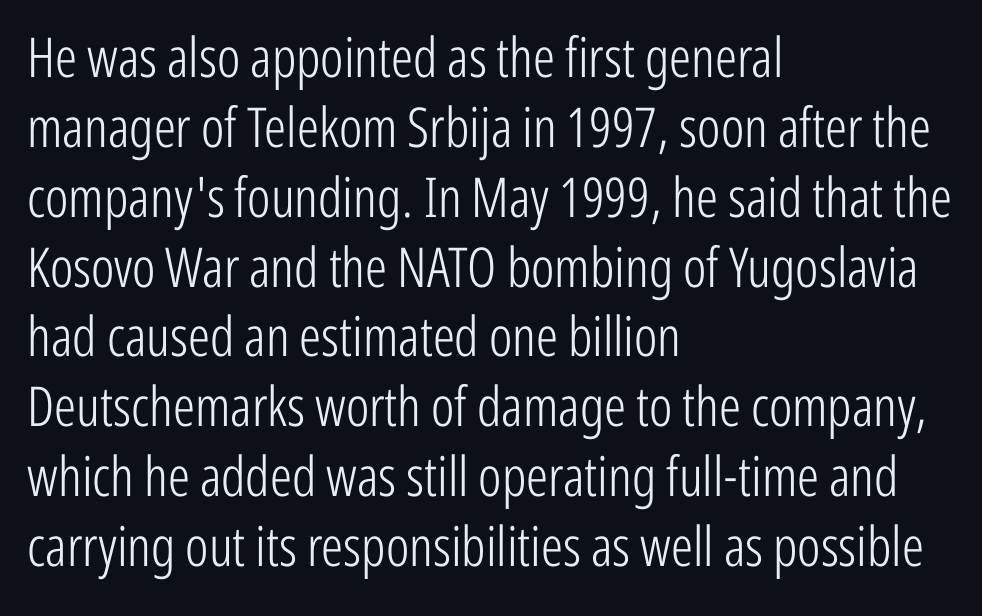
The image shows 55 px light, condensed sans-serif type, upright; set left-aligned, normal line spacing (1.27x), normal letter spacing, not underlined; low stroke contrast and a medium x-height.
